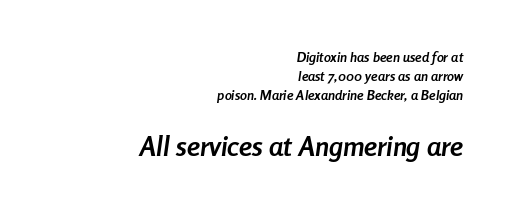
Q: Is the text bold? A: Yes.
Q: Is the text italic (slanted)? A: Yes, it leans right by about 8 degrees.
Q: Is the text underlined? A: No.
Q: How is the paragraph aligned? A: Right-aligned.
Q: Is the spacing between letters normal or unusually wide? A: Normal.
Q: Is the spacing between lines tight, normal or loose? A: Normal.
Q: Which block of text is set in a larger size, the first (top) or the second (bottom)? A: The second (bottom) one.
Q: Width (condensed, normal, or wide)? A: Condensed.
Q: Stroke contrast? A: Low.
Q: x-height? A: Medium.
Q: Monospaced? A: No.
